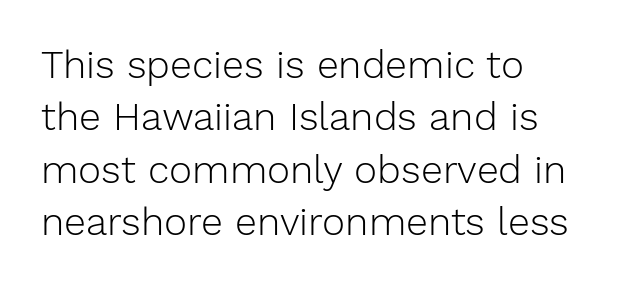
The image shows 39 px light sans-serif type, upright; set left-aligned, normal line spacing (1.34x), normal letter spacing, not underlined; low stroke contrast and a medium x-height.
